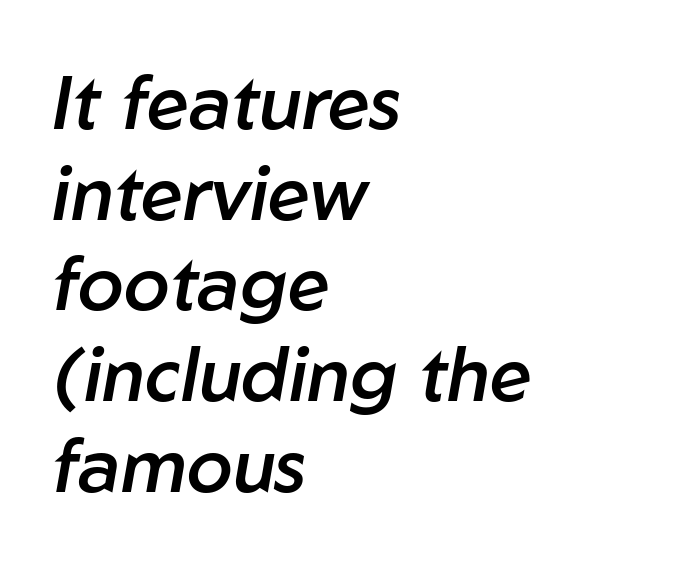
The image shows 75 px semibold type, italic (leaning right); set left-aligned, line spacing 1.21x, normal letter spacing, not underlined; low stroke contrast and a medium x-height.
